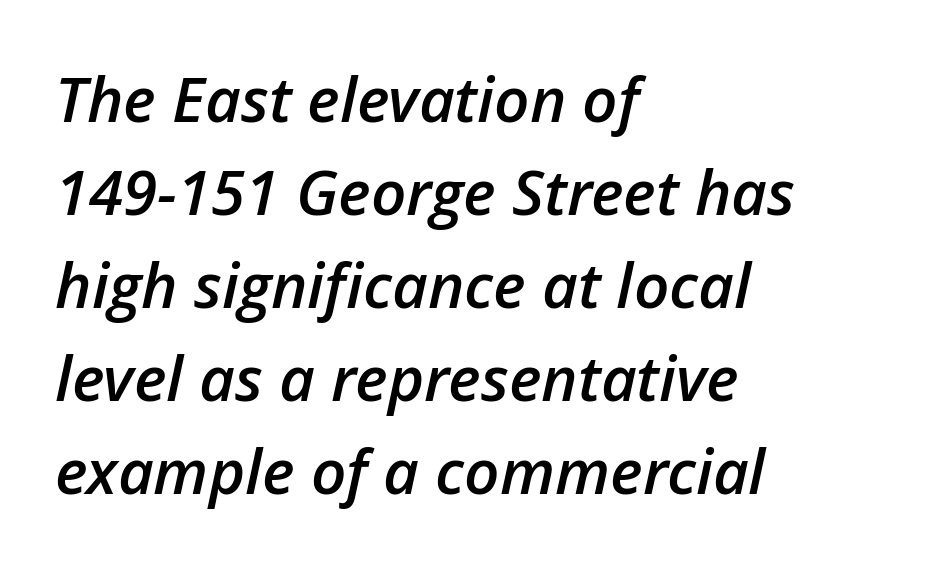
There's an unmistakable incline to the writing here. Line beginnings align vertically; line endings do not. Successive baselines arrive at the customary interval. Students, this is semibold: more ink than regular, less than bold.
